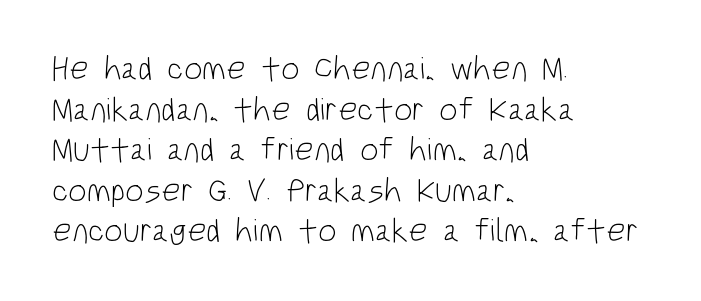
Q: Is the text bold? A: No.
Q: Is the text italic (slanted)? A: No, it is upright.
Q: Is the typeface a serif or a sans-serif typeface? A: Sans-serif.
Q: Is the text underlined? A: No.
Q: How is the paragraph aligned? A: Left-aligned.
Q: Is the spacing between letters normal or unusually wide? A: Normal.
Q: Width (condensed, normal, or wide)? A: Condensed.
Q: Stroke contrast? A: Low.
Q: x-height? A: Large.
Q: Monospaced? A: No.
